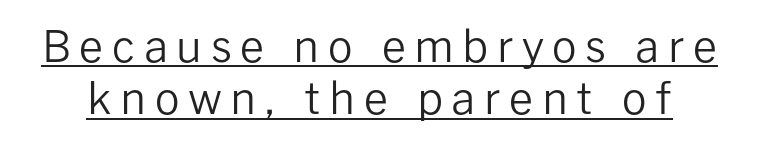
Q: Is the text bold? A: No.
Q: Is the text italic (slanted)? A: No, it is upright.
Q: Is the typeface a serif or a sans-serif typeface? A: Sans-serif.
Q: Is the text underlined? A: Yes.
Q: Is the spacing between letters normal or unusually wide? A: Unusually wide.
Q: Width (condensed, normal, or wide)? A: Normal.
Q: Stroke contrast? A: Low.
Q: x-height? A: Medium.
Q: Monospaced? A: No.
